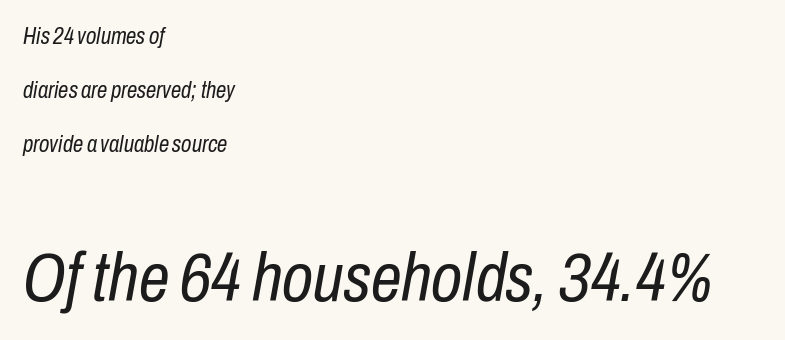
The image shows 69 px regular-weight, condensed type, italic (leaning right); set left-aligned, loose line spacing (2.35x), normal letter spacing, not underlined; the second (bottom) block is 3.0x larger; low stroke contrast and a medium x-height.
